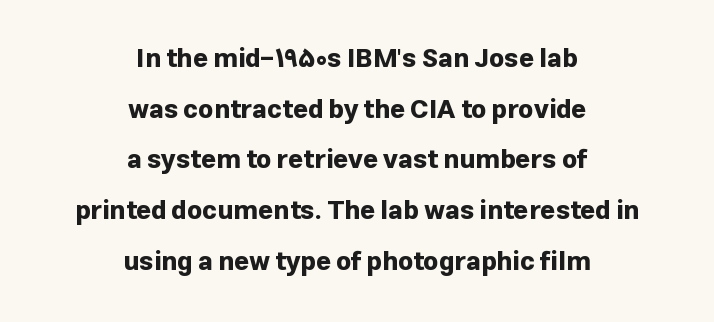
{"italic": "no", "bold": "yes", "underline": "no", "align": "center", "line_spacing": "loose", "line_spacing_ratio": 1.95, "letter_spacing": "normal", "letter_spacing_em": 0.0, "glyph_px": 26}
